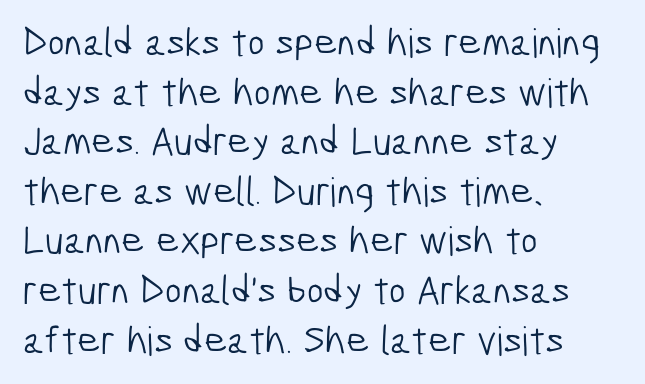
{"serif": "no", "bold": "no", "weight": "light", "width": "condensed", "stroke_contrast": "low", "x_height": "medium", "monospaced": "no", "underline": "no", "align": "left", "line_spacing_ratio": 1.24, "letter_spacing": "normal", "letter_spacing_em": 0.0, "glyph_px": 40}
